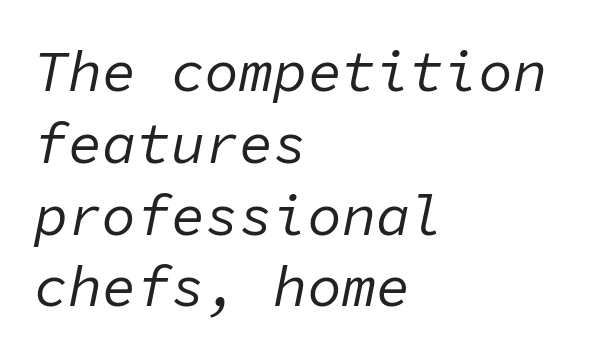
Q: Is the text bold? A: No.
Q: Is the text italic (slanted)? A: Yes, it leans right by about 11 degrees.
Q: Is the text underlined? A: No.
Q: How is the paragraph aligned? A: Left-aligned.
Q: Is the spacing between letters normal or unusually wide? A: Normal.
Q: Is the spacing between lines tight, normal or loose? A: Normal.
Q: Width (condensed, normal, or wide)? A: Normal.
Q: Stroke contrast? A: Low.
Q: x-height? A: Medium.
Q: Monospaced? A: Yes.
